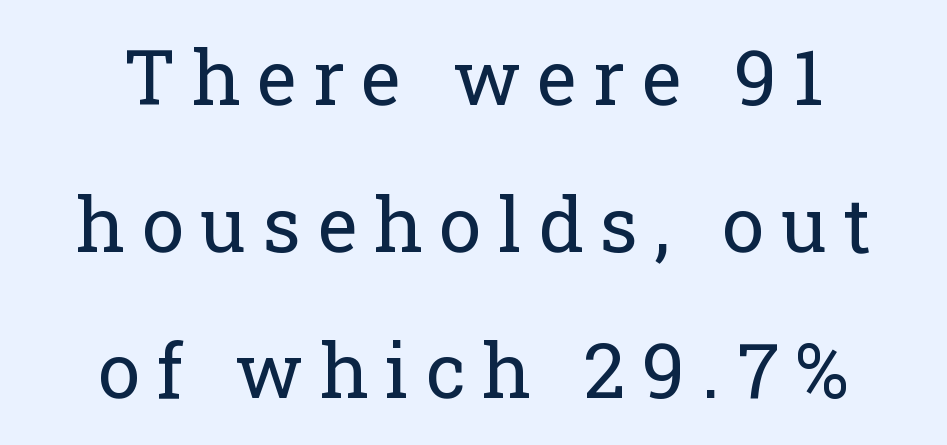
{"serif": "yes", "italic": "no", "bold": "no", "weight": "regular", "width": "normal", "stroke_contrast": "low", "x_height": "medium", "monospaced": "no", "underline": "no", "align": "center", "line_spacing": "loose", "line_spacing_ratio": 1.93, "letter_spacing": "wide", "letter_spacing_em": 0.22, "glyph_px": 76}
